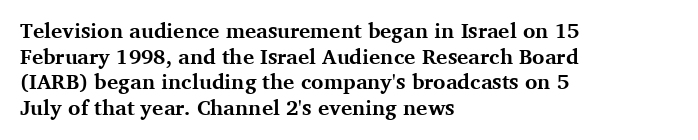
Q: Is the text bold? A: Yes.
Q: Is the text italic (slanted)? A: No, it is upright.
Q: Is the text underlined? A: No.
Q: How is the paragraph aligned? A: Left-aligned.
Q: Is the spacing between letters normal or unusually wide? A: Normal.
